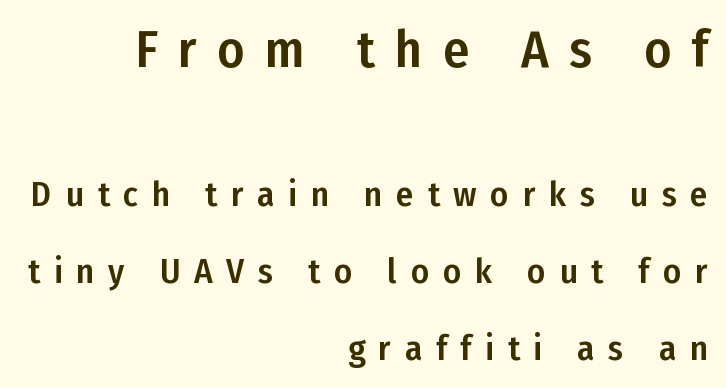
{"serif": "no", "italic": "no", "width": "condensed", "stroke_contrast": "low", "x_height": "medium", "monospaced": "no", "underline": "no", "align": "right", "line_spacing": "loose", "line_spacing_ratio": 2.19, "letter_spacing": "wide", "letter_spacing_em": 0.39, "larger_block": "first", "size_ratio": 1.49, "glyph_px": 52}
